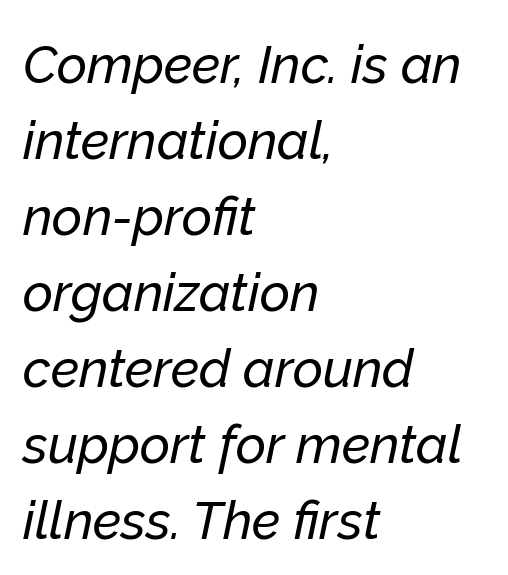
The image shows 52 px text type, italic (leaning right); set left-aligned, normal line spacing (1.46x), normal letter spacing, not underlined; low stroke contrast and a medium x-height.
